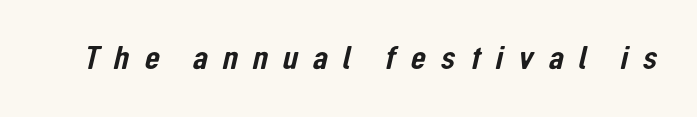
Letterform terminals end flat and unadorned throughout the passage. The passage shown has open, widely tracked lettering throughout. Looks like regular typesetting: each glyph gets only the width it needs. The space directly below the letters is spotless.
